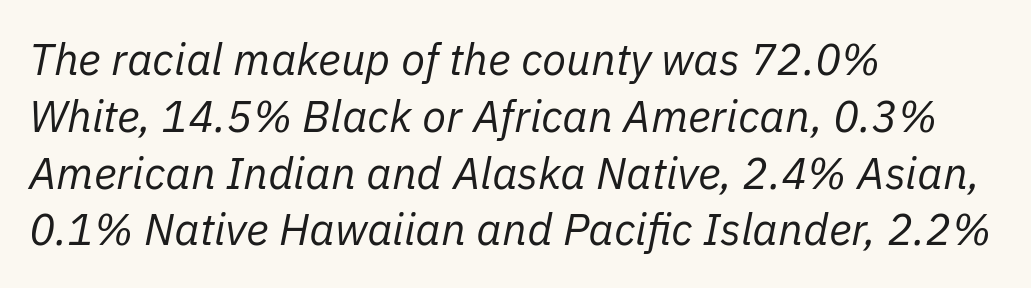
{"italic": "yes", "lean": "right", "slant_degrees": 11, "bold": "no", "weight": "regular", "width": "normal", "stroke_contrast": "low", "x_height": "medium", "monospaced": "no", "underline": "no", "align": "left", "line_spacing": "normal", "line_spacing_ratio": 1.29, "letter_spacing": "normal", "letter_spacing_em": 0.0, "glyph_px": 44}
